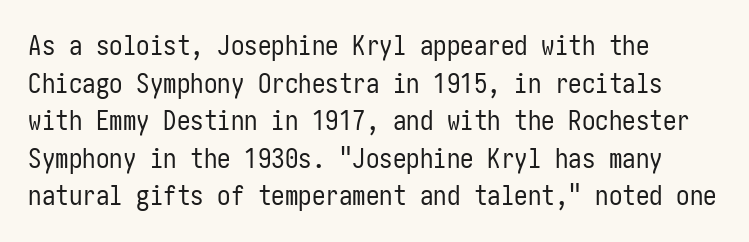
Q: Is the text bold? A: No.
Q: Is the text italic (slanted)? A: No, it is upright.
Q: Is the text underlined? A: No.
Q: How is the paragraph aligned? A: Left-aligned.
Q: Is the spacing between letters normal or unusually wide? A: Normal.
Q: Is the spacing between lines tight, normal or loose? A: Normal.
